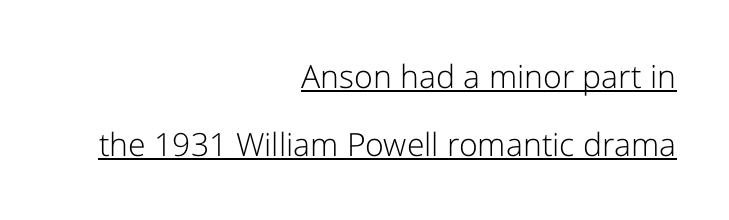
Does extra space separate the letters? No, they use regular spacing. This is underlined copy, the kind a proofreader might mark for attention. The typography opts for an upright posture over an oblique one. This sample trades compactness for vertical openness between lines. Observe the absence of serifs on each vertical stroke in this sample.
